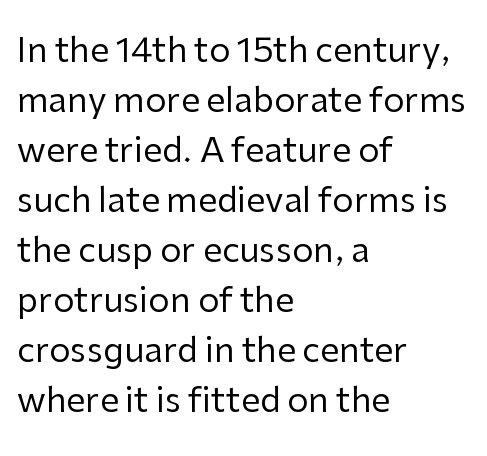
{"serif": "no", "italic": "no", "bold": "no", "weight": "regular", "width": "normal", "stroke_contrast": "low", "x_height": "medium", "monospaced": "no", "underline": "no", "align": "left", "line_spacing": "normal", "line_spacing_ratio": 1.47, "letter_spacing": "normal", "letter_spacing_em": 0.0, "glyph_px": 34}
